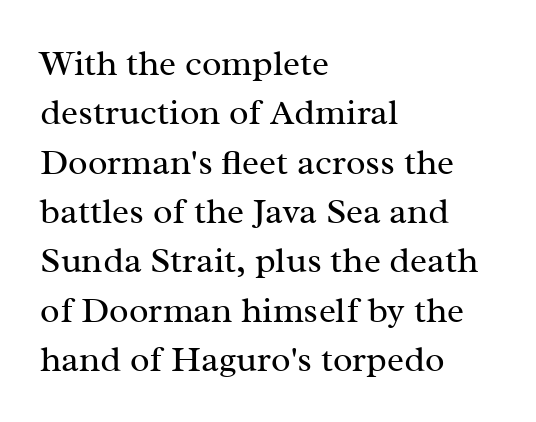
Characters follow at the spacing the type designer built in. No italicization has been applied; the sample stays upright. Is this a sans? No — the strokes have serifs. The space between consecutive lines is moderate. Stems here are at most as thick as an everyday book face. Reading down the block, your eye returns to a fixed left position each line.
